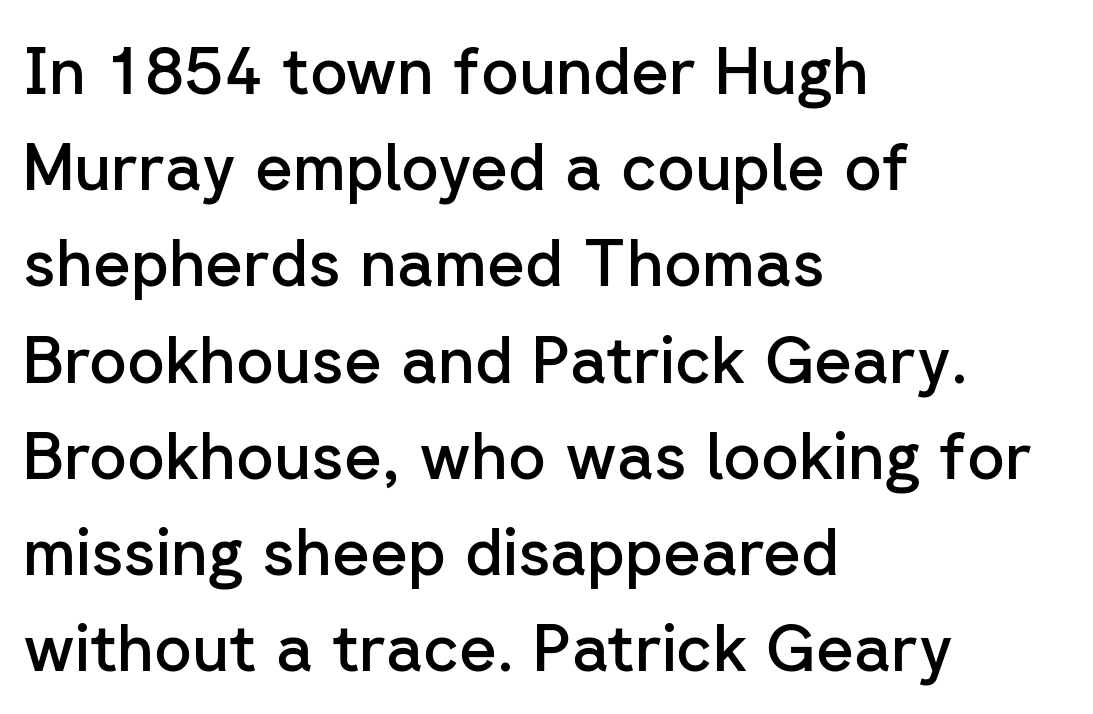
Q: Is the text bold? A: Semi-bold.
Q: Is the text italic (slanted)? A: No, it is upright.
Q: Is the typeface a serif or a sans-serif typeface? A: Sans-serif.
Q: Is the text underlined? A: No.
Q: How is the paragraph aligned? A: Left-aligned.
Q: Is the spacing between letters normal or unusually wide? A: Normal.
Q: Is the spacing between lines tight, normal or loose? A: Normal.
Q: Width (condensed, normal, or wide)? A: Normal.
Q: Stroke contrast? A: Low.
Q: x-height? A: Medium.
Q: Monospaced? A: No.
